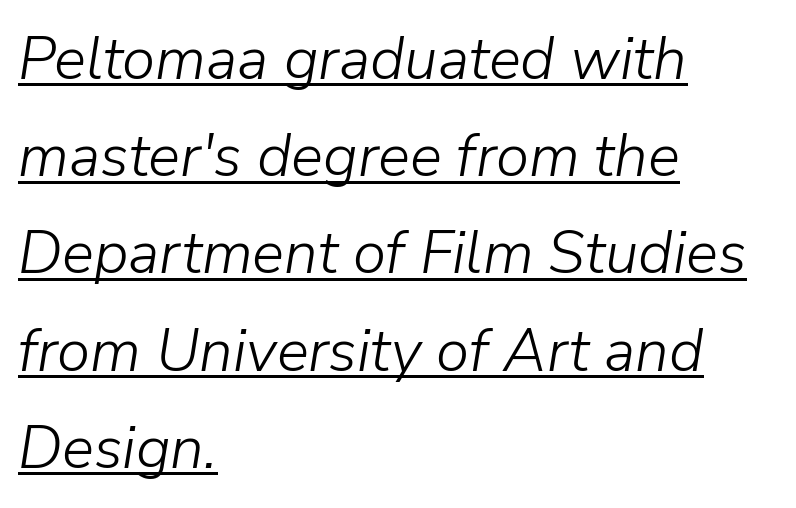
The image shows 60 px light type, italic (leaning right); set left-aligned, normal line spacing (1.62x), normal letter spacing, underlined; low stroke contrast and a medium x-height.
